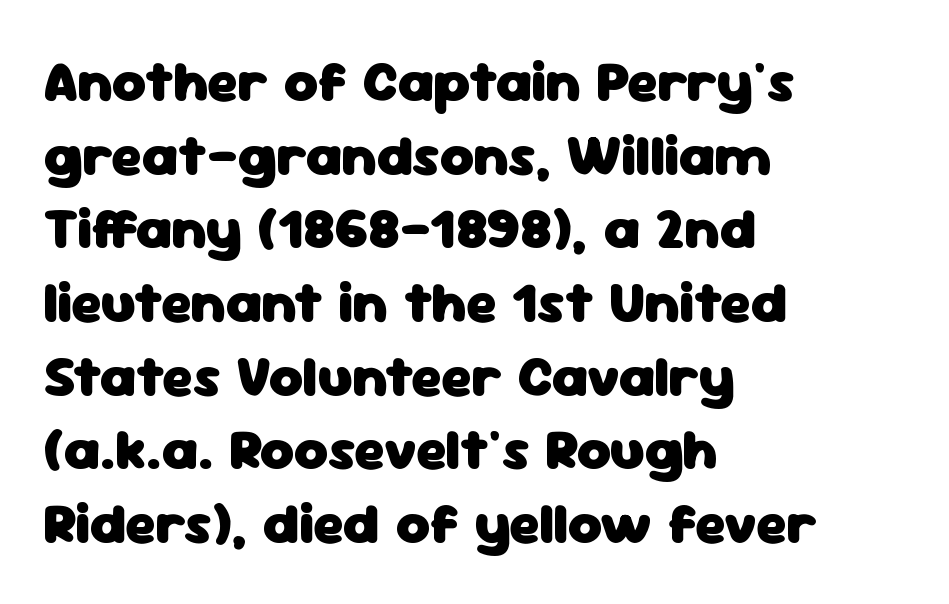
These lines are composed in type without serifs. How would I describe the line gaps? Plain and ordinary. The passage is arranged the way most books set body copy — flush left. Look at the tracking — it's just the regular setting, nothing added. Rendered with straight, roman letterforms. Plenty of ink on the page — the face is bold.
